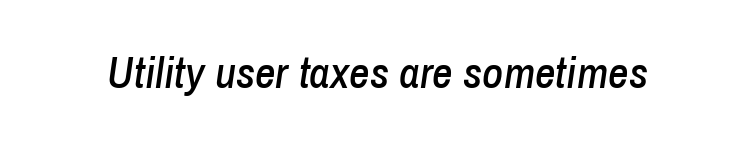
Q: Is the text italic (slanted)? A: Yes, it leans right by about 8 degrees.
Q: Is the text underlined? A: No.
Q: Is the spacing between letters normal or unusually wide? A: Normal.
Q: Width (condensed, normal, or wide)? A: Condensed.
Q: Stroke contrast? A: Low.
Q: x-height? A: Medium.
Q: Monospaced? A: No.
